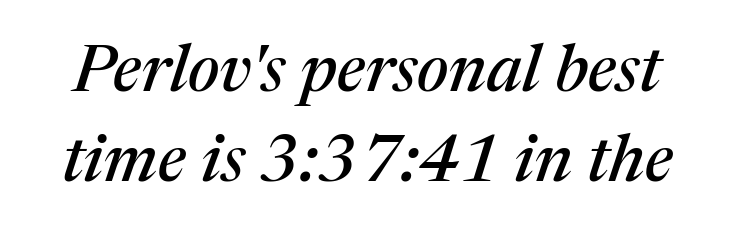
Note the varied advance widths — an 'i' is clearly narrower than an 'm'. Is the letter spacing exaggerated? No — it looks like the ordinary default. Vertically, the passage feels balanced, rows spaced as you'd expect. A bare baseline throughout the passage. If you drew a line through each stem, it would be angled.
